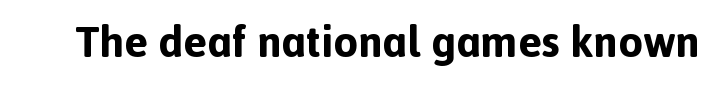
{"serif": "no", "italic": "no", "bold": "yes", "weight": "bold", "width": "normal", "x_height": "medium", "monospaced": "no", "underline": "no", "letter_spacing": "normal", "letter_spacing_em": 0.0, "glyph_px": 44}
